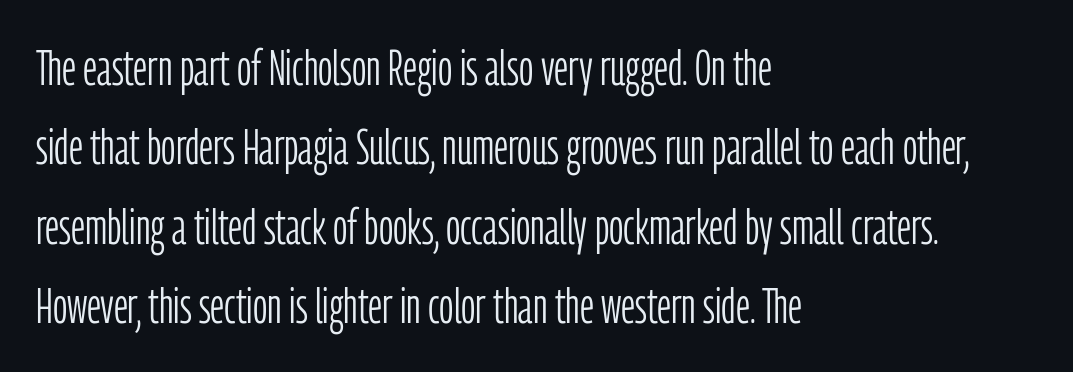
Quick note: interline space is typical. Vertical strokes here are truly vertical. Letters rest on an invisible, unmarked baseline. This sample uses plain, unmodified letter spacing. No heavy texture on the line: the type isn't bold. The passage shown is typeset with a sans-serif family.
